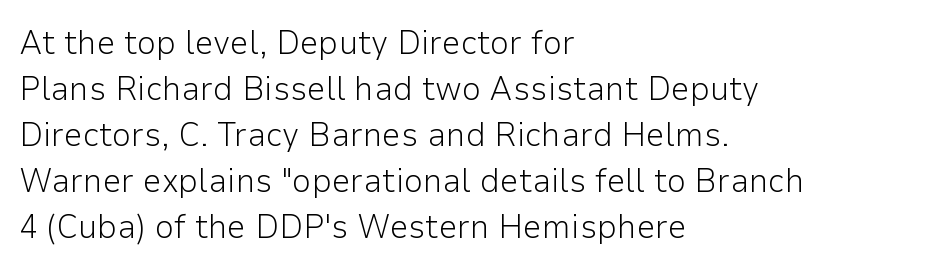
The image shows 34 px light sans-serif type, upright; set left-aligned, normal line spacing (1.35x), normal letter spacing, not underlined; low stroke contrast and a medium x-height.
